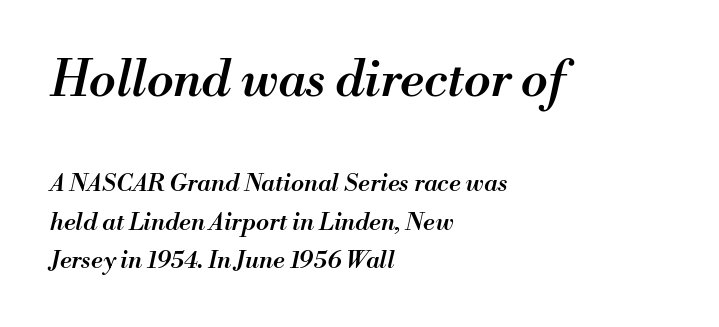
Horizontal bands of white between lines are of average thickness. Designer's note — italics engaged. Think of a printed novel: that variable character pitch is what you see here. This is moderately heavy type, rendered in semibold.
